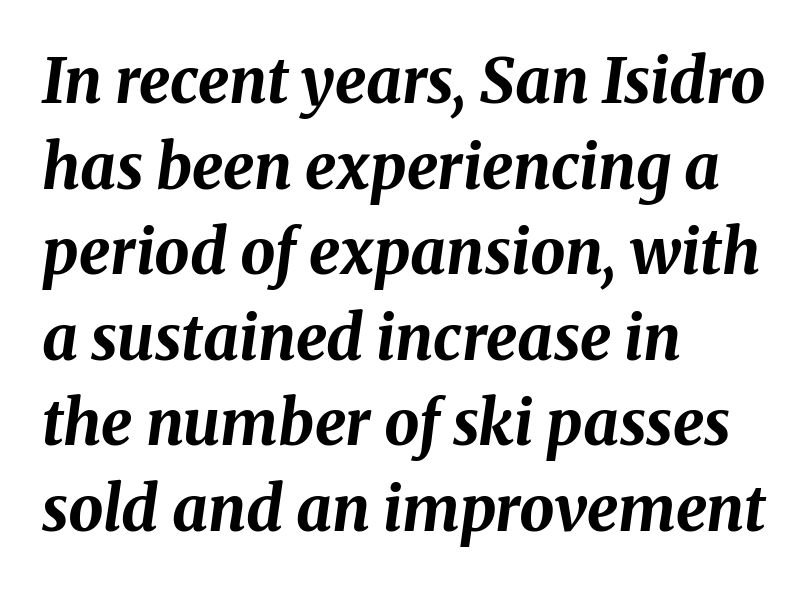
Q: Is the text bold? A: Yes.
Q: Is the text italic (slanted)? A: Yes, it leans right by about 8 degrees.
Q: Is the text underlined? A: No.
Q: How is the paragraph aligned? A: Left-aligned.
Q: Is the spacing between letters normal or unusually wide? A: Normal.
Q: Is the spacing between lines tight, normal or loose? A: Normal.
Q: Width (condensed, normal, or wide)? A: Normal.
Q: Stroke contrast? A: Medium.
Q: x-height? A: Medium.
Q: Monospaced? A: No.
